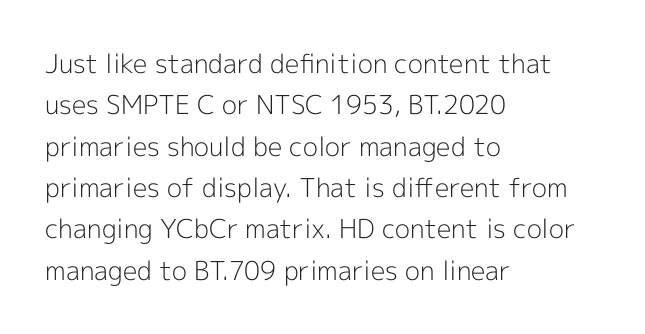
Q: Is the text bold? A: No.
Q: Is the text italic (slanted)? A: No, it is upright.
Q: Is the text underlined? A: No.
Q: How is the paragraph aligned? A: Left-aligned.
Q: Is the spacing between letters normal or unusually wide? A: Normal.
Q: Is the spacing between lines tight, normal or loose? A: Normal.
